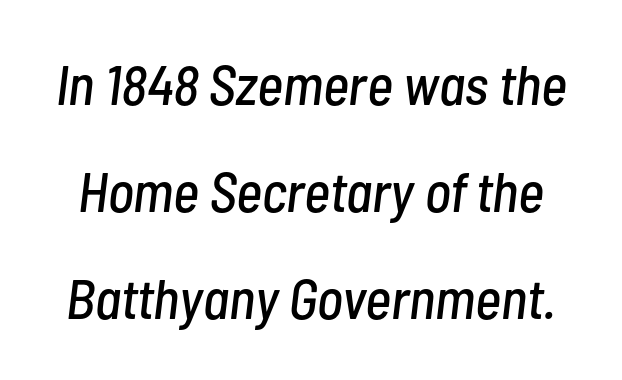
Do the characters align in a grid? No, the font is proportional. The baseline area is clear. Between one letter and the next there's only the usual sliver of space. The lines are spread far apart with generous leading.
